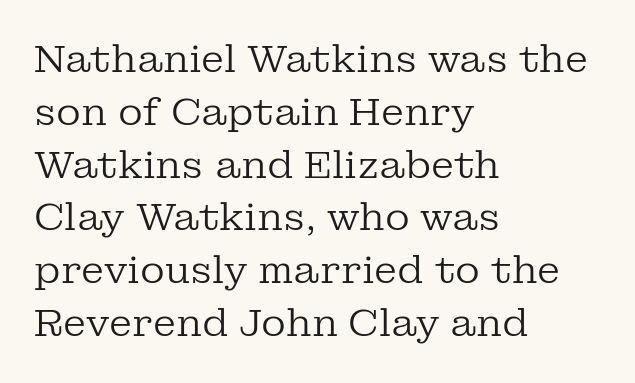
Q: Is the text bold? A: No.
Q: Is the text italic (slanted)? A: No, it is upright.
Q: Is the typeface a serif or a sans-serif typeface? A: Serif.
Q: Is the text underlined? A: No.
Q: How is the paragraph aligned? A: Left-aligned.
Q: Is the spacing between letters normal or unusually wide? A: Normal.
Q: Is the spacing between lines tight, normal or loose? A: Normal.
Q: Width (condensed, normal, or wide)? A: Normal.
Q: Stroke contrast? A: Low.
Q: x-height? A: Medium.
Q: Monospaced? A: No.
